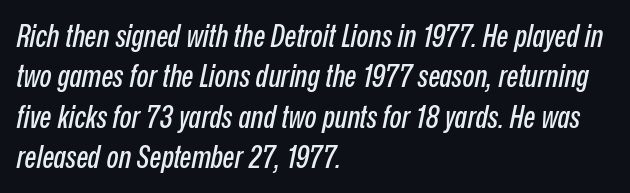
Q: Is the text italic (slanted)? A: Yes, it leans right by about 12 degrees.
Q: Is the text underlined? A: No.
Q: How is the paragraph aligned? A: Left-aligned.
Q: Is the spacing between letters normal or unusually wide? A: Normal.
Q: Is the spacing between lines tight, normal or loose? A: Normal.
Q: Width (condensed, normal, or wide)? A: Condensed.
Q: Stroke contrast? A: Low.
Q: x-height? A: Medium.
Q: Monospaced? A: No.
